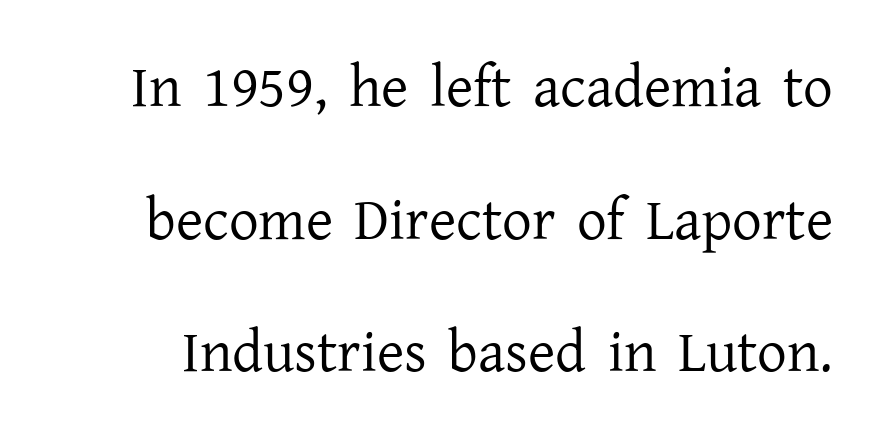
The image shows 59 px regular-weight serif type, upright; set loose line spacing (2.25x), normal letter spacing, not underlined; low stroke contrast and a medium x-height.
